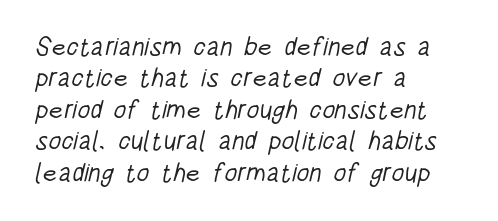
Q: Is the text bold? A: No.
Q: Is the text underlined? A: No.
Q: How is the paragraph aligned? A: Left-aligned.
Q: Is the spacing between letters normal or unusually wide? A: Normal.
